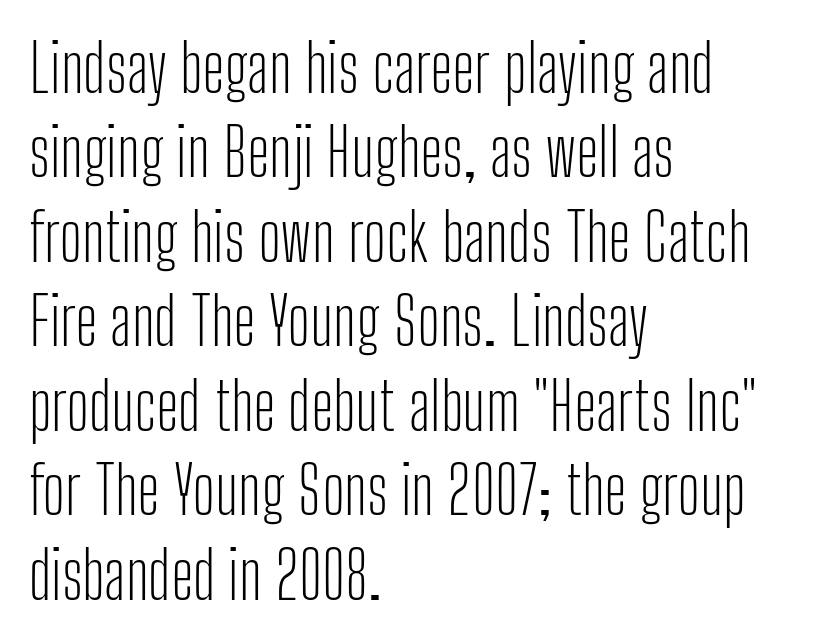
{"serif": "no", "italic": "no", "bold": "no", "weight": "light", "width": "condensed", "stroke_contrast": "low", "x_height": "medium", "monospaced": "no", "underline": "no", "align": "left", "line_spacing": "normal", "line_spacing_ratio": 1.3, "letter_spacing": "normal", "letter_spacing_em": 0.0, "glyph_px": 65}
